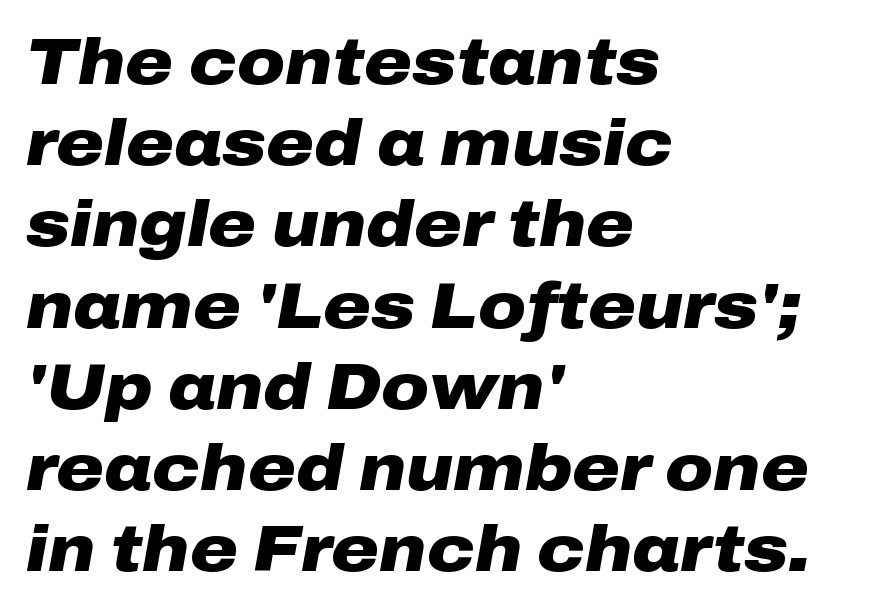
The image shows 65 px heavy, wide type, italic (leaning right); set left-aligned, normal line spacing (1.25x), normal letter spacing, not underlined; low stroke contrast and a medium x-height.
